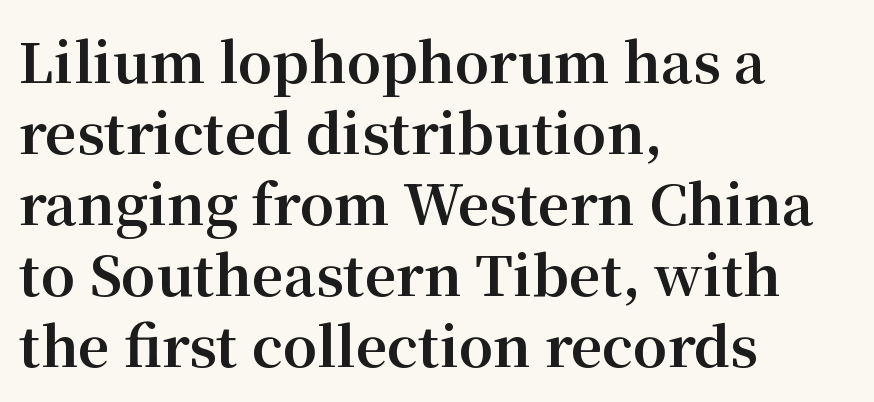
The image shows 55 px bold serif type, upright; set left-aligned, normal line spacing (1.29x), normal letter spacing, not underlined; medium stroke contrast and a medium x-height.
